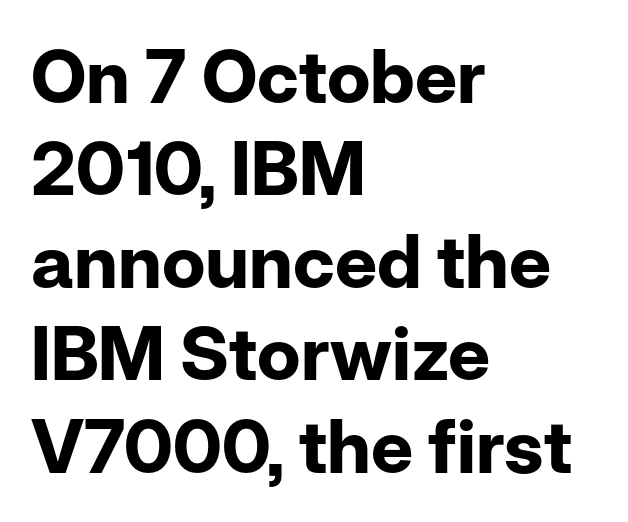
The image shows 74 px bold sans-serif type, upright; set left-aligned, normal line spacing (1.25x), normal letter spacing, not underlined; low stroke contrast and a medium x-height.
